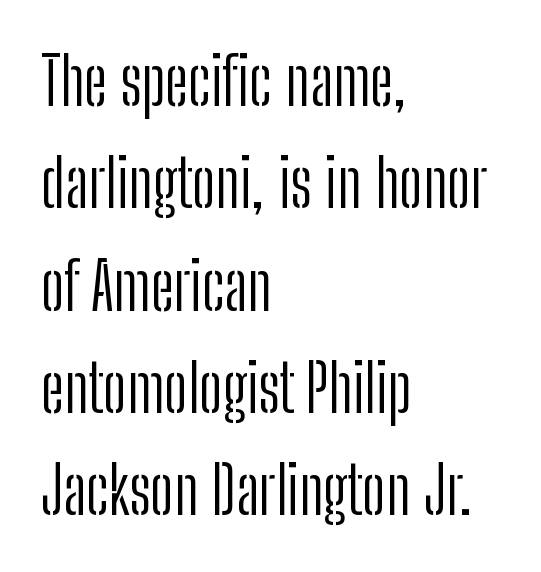
{"serif": "no", "italic": "no", "bold": "no", "weight": "light", "width": "condensed", "stroke_contrast": "low", "x_height": "medium", "monospaced": "no", "underline": "no", "align": "left", "line_spacing": "normal", "line_spacing_ratio": 1.55, "letter_spacing": "normal", "letter_spacing_em": 0.0, "glyph_px": 66}
